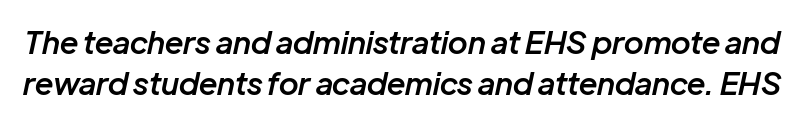
The image shows 31 px semibold type, italic (leaning right); set normal line spacing (1.31x), normal letter spacing, not underlined; low stroke contrast and a medium x-height.
